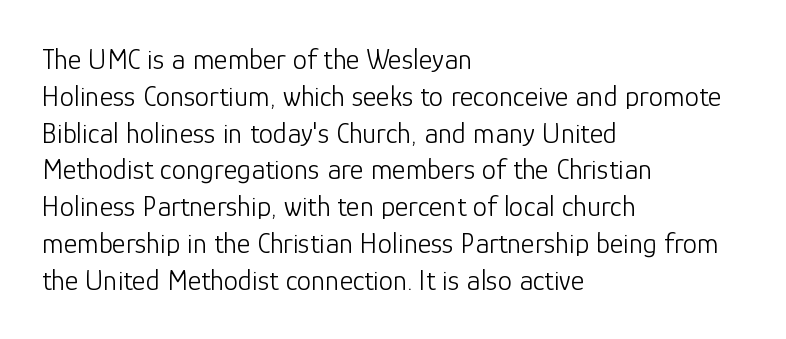
The image shows 29 px light sans-serif type, upright; set left-aligned, normal line spacing (1.27x), normal letter spacing, not underlined; low stroke contrast and a medium x-height.
